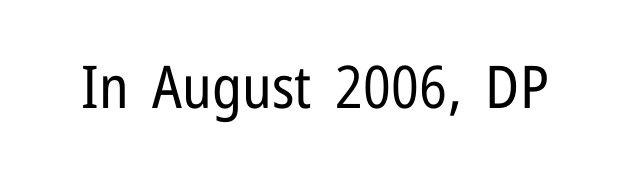
The image shows 59 px regular-weight, condensed sans-serif type, upright; set normal letter spacing, not underlined; low stroke contrast and a medium x-height.
